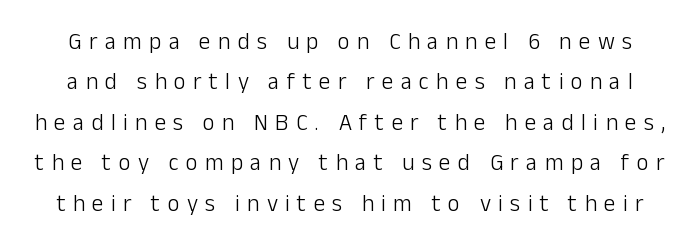
Q: Is the text bold? A: No.
Q: Is the text italic (slanted)? A: No, it is upright.
Q: Is the text underlined? A: No.
Q: Is the spacing between letters normal or unusually wide? A: Unusually wide.
